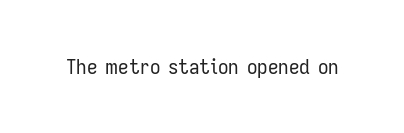
The image shows 21 px text type, upright; set normal letter spacing, not underlined.
